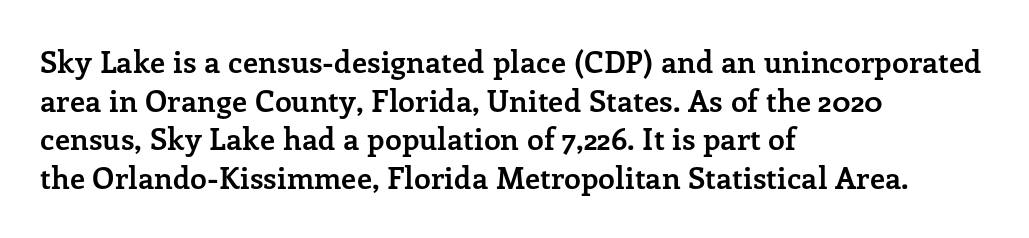
Q: Is the text bold? A: Yes.
Q: Is the text italic (slanted)? A: No, it is upright.
Q: Is the typeface a serif or a sans-serif typeface? A: Serif.
Q: Is the text underlined? A: No.
Q: How is the paragraph aligned? A: Left-aligned.
Q: Is the spacing between letters normal or unusually wide? A: Normal.
Q: Is the spacing between lines tight, normal or loose? A: Normal.
Q: Width (condensed, normal, or wide)? A: Normal.
Q: Stroke contrast? A: Low.
Q: x-height? A: Medium.
Q: Monospaced? A: No.
